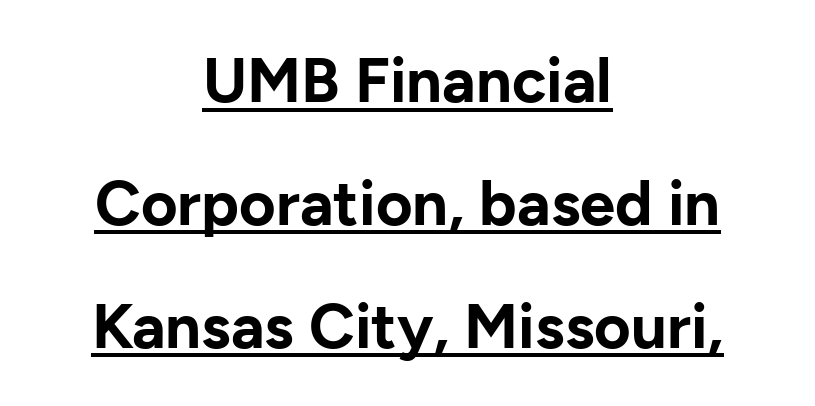
{"serif": "no", "italic": "no", "bold": "yes", "weight": "bold", "width": "normal", "stroke_contrast": "low", "x_height": "medium", "monospaced": "no", "underline": "yes", "align": "center", "line_spacing": "loose", "line_spacing_ratio": 1.95, "letter_spacing": "normal", "letter_spacing_em": 0.0, "glyph_px": 63}
